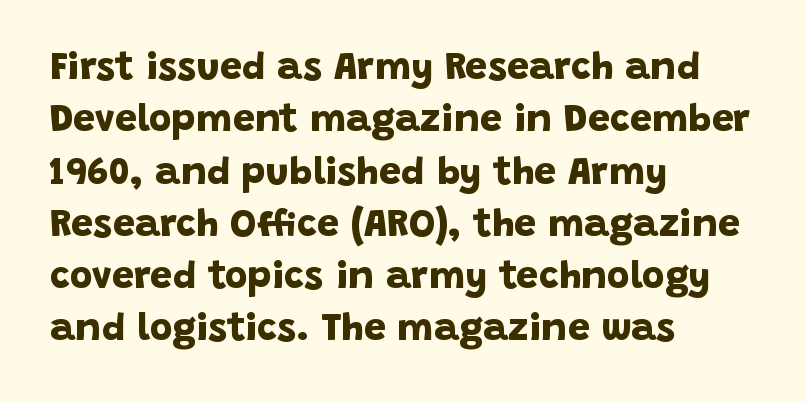
{"serif": "no", "bold": "yes", "weight": "bold", "width": "normal", "stroke_contrast": "low", "x_height": "large", "monospaced": "no", "underline": "no", "align": "left", "line_spacing": "normal", "line_spacing_ratio": 1.34, "letter_spacing": "normal", "letter_spacing_em": 0.0, "glyph_px": 39}
